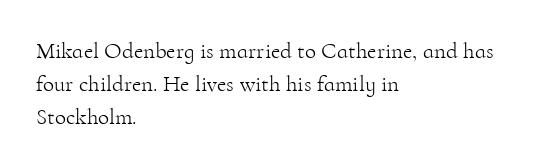
The image shows 23 px text type, upright; set left-aligned, normal line spacing (1.43x), normal letter spacing, not underlined.
